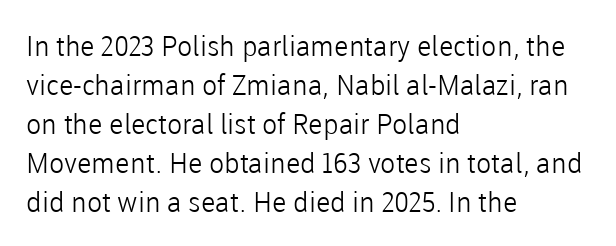
Here the glyphs are tracked normally, forming tight word shapes. Look at the bottom of the vertical strokes: they stop flat, with no serifs. A roman cut, with each character standing at attention. Reading down the column, the eye jumps a familiar distance to each next line. Underlining? Definitely not there. The letters advance in unequal steps, a hallmark of proportional type.
